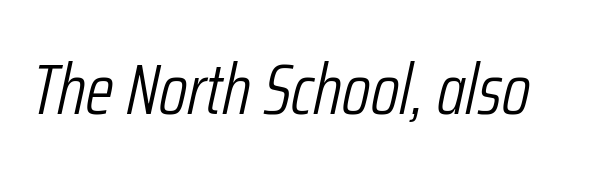
{"italic": "yes", "lean": "right", "slant_degrees": 12, "bold": "no", "weight": "light", "width": "condensed", "stroke_contrast": "low", "x_height": "medium", "monospaced": "no", "underline": "no", "letter_spacing": "normal", "letter_spacing_em": 0.0, "glyph_px": 72}
